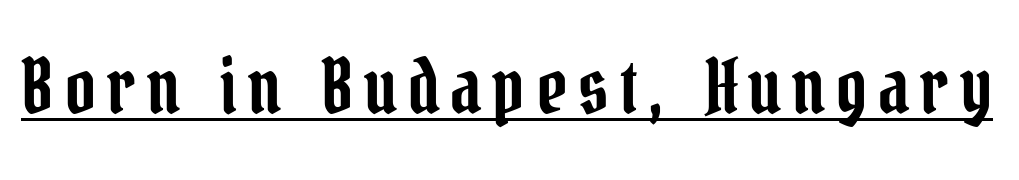
A typesetter would call this proportional, since set widths differ per character. Ordinary non-slanted type is in use. Honestly, the underline is the first thing you notice here. The designer went with a serif here, giving each stem small feet.
